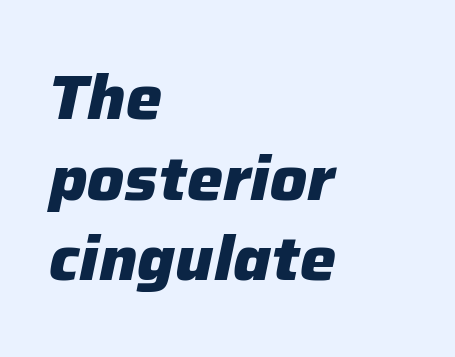
The face used here is proportionally spaced, like ordinary book or web type. Every letter is thick-stroked: bold, no question. This rendering leaves character spacing at its baseline value. Honestly, the row spacing looks completely unremarkable. It's the slanting kind of type. Decoration check: the copy has no underline.
